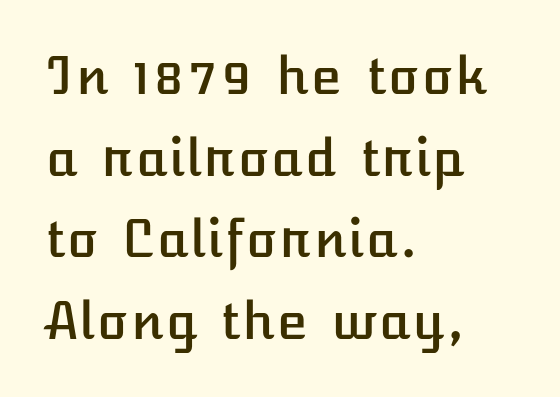
{"italic": "no", "width": "normal", "stroke_contrast": "low", "x_height": "medium", "underline": "no", "align": "left", "line_spacing": "normal", "line_spacing_ratio": 1.6, "letter_spacing": "normal", "letter_spacing_em": 0.0, "glyph_px": 51}
